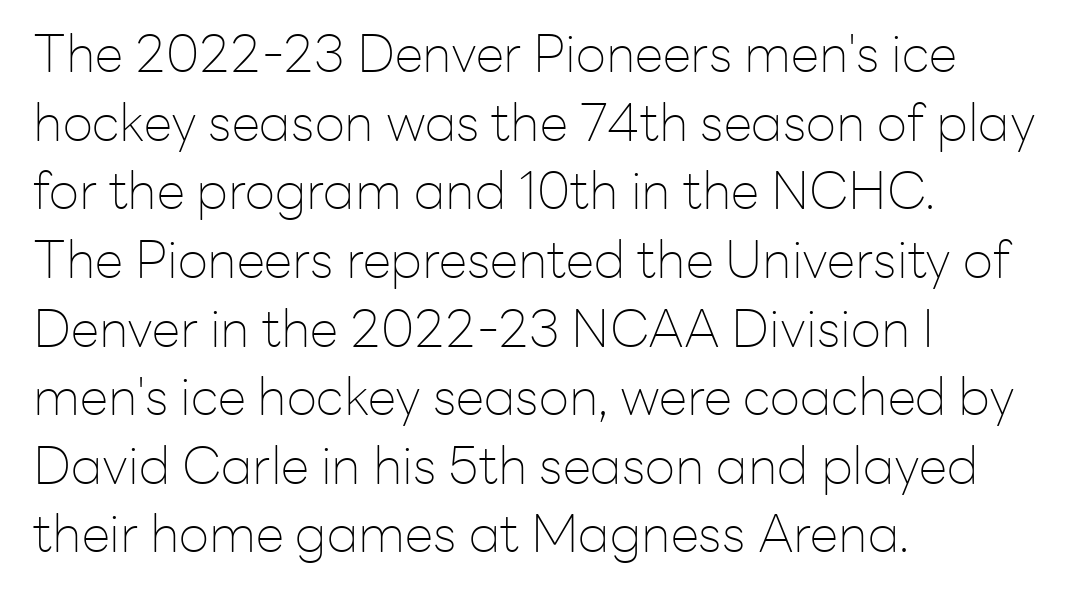
Italic: no, the glyphs are upright roman. Heft: none added — not bold. The letters sit at their default tracking, neither squeezed nor spread. Notice how the passage keeps a crisp vertical edge on the left only. Leading: standard. I'd call this a sans setting — the letters go barefoot.
